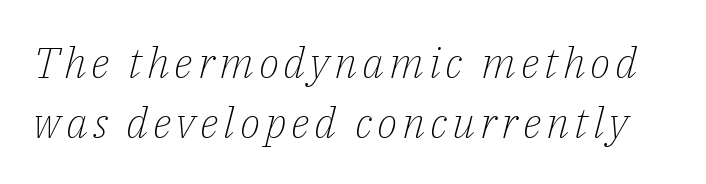
The image shows 43 px light serif type, italic (leaning right); set normal line spacing (1.4x), not underlined; low stroke contrast and a medium x-height.
